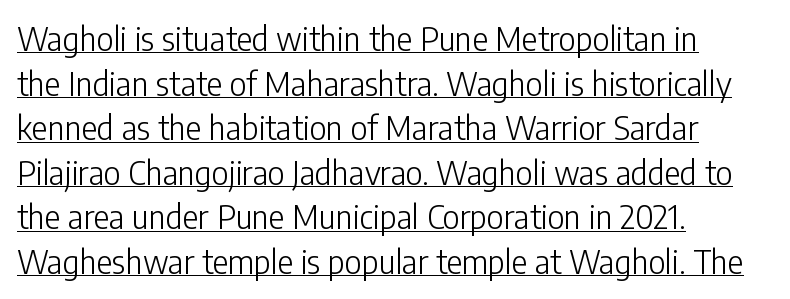
{"serif": "no", "italic": "no", "bold": "no", "weight": "light", "width": "condensed", "stroke_contrast": "low", "x_height": "medium", "monospaced": "no", "underline": "yes", "align": "left", "line_spacing": "normal", "line_spacing_ratio": 1.35, "letter_spacing": "normal", "letter_spacing_em": 0.0, "glyph_px": 33}
